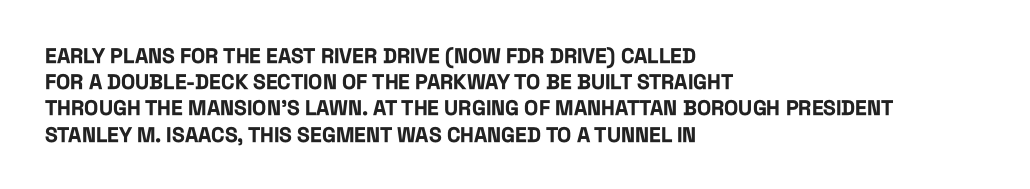
Does the weight exceed regular? Yes, all the way to bold. A typesetter would mark this as roman, not italic. The glyphs are unaccompanied by any horizontal stroke below them. Interline gaps are of average width in this sample. The horizontal fit of the characters is conventional and even.
